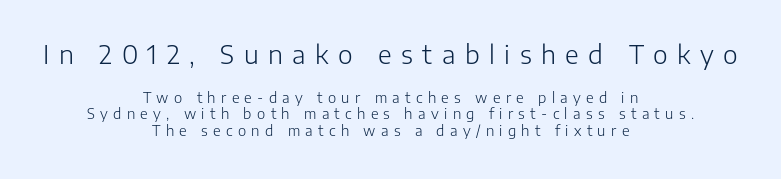
The image shows 25 px text type, upright; set centered, line spacing 1.19x, unusually wide letter spacing (+0.38 em), not underlined; the first (top) block is 1.79x larger.
